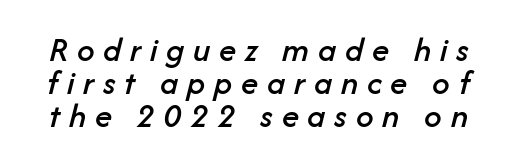
Q: Is the text italic (slanted)? A: Yes, it leans right by about 14 degrees.
Q: Is the text underlined? A: No.
Q: Is the spacing between letters normal or unusually wide? A: Unusually wide.
Q: Is the spacing between lines tight, normal or loose? A: Tight.
Q: Width (condensed, normal, or wide)? A: Normal.
Q: Stroke contrast? A: Low.
Q: x-height? A: Medium.
Q: Monospaced? A: No.
